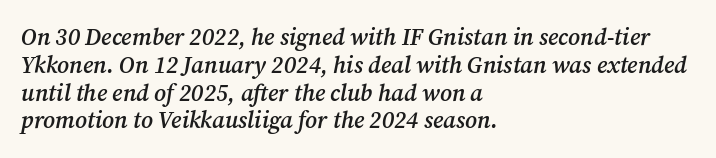
Designer's note — italics engaged. Teacher's note: observe the even left margin — that is flush-left alignment. The foot of each line stays bare and open. Weight check: semibold — heavier than regular, not quite bold. These lines keep a tight, regular rhythm from letter to letter.
